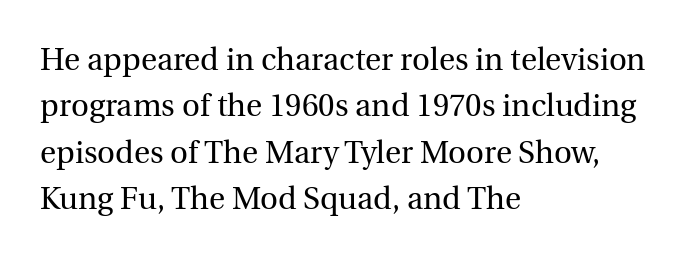
Q: Is the text bold? A: No.
Q: Is the text italic (slanted)? A: No, it is upright.
Q: Is the typeface a serif or a sans-serif typeface? A: Serif.
Q: Is the text underlined? A: No.
Q: How is the paragraph aligned? A: Left-aligned.
Q: Is the spacing between letters normal or unusually wide? A: Normal.
Q: Is the spacing between lines tight, normal or loose? A: Normal.
Q: Width (condensed, normal, or wide)? A: Normal.
Q: x-height? A: Medium.
Q: Monospaced? A: No.
